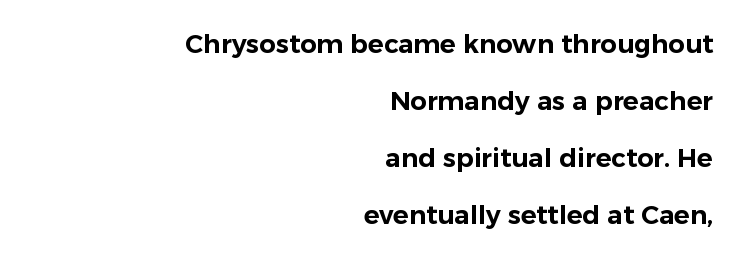
The image shows 26 px text type, upright; set right-aligned, loose line spacing (2.19x), normal letter spacing, not underlined.
